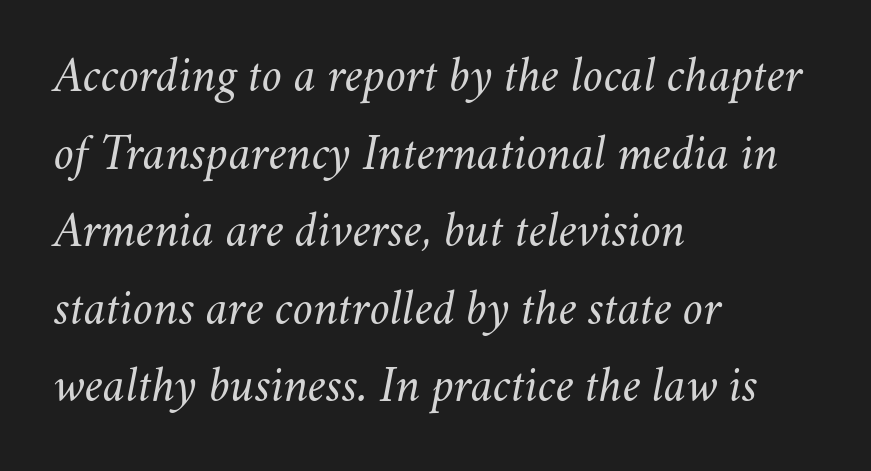
A typesetter would call this leading conventional body-copy spacing. Rule under the text: the space is simply empty. Compared with a typical body face, this is equally light or lighter still. Look at the tracking — it's just the regular setting, nothing added. Proportional: the letters do not fall into vertical columns.
